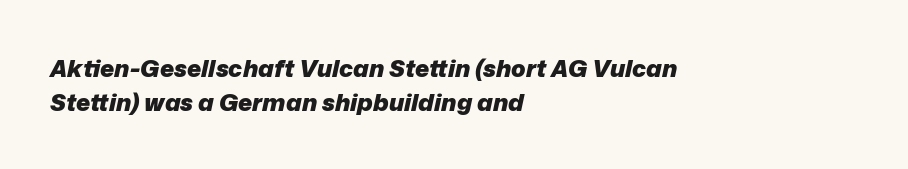
{"italic": "yes", "lean": "right", "slant_degrees": 12, "bold": "yes", "underline": "no", "align": "left", "line_spacing": "normal", "line_spacing_ratio": 1.41, "letter_spacing": "normal", "letter_spacing_em": 0.0, "glyph_px": 24}
